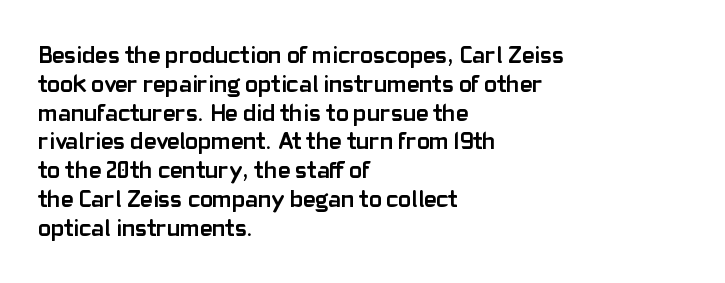
The image shows 24 px bold type, upright; set left-aligned, line spacing 1.2x, normal letter spacing, not underlined.
